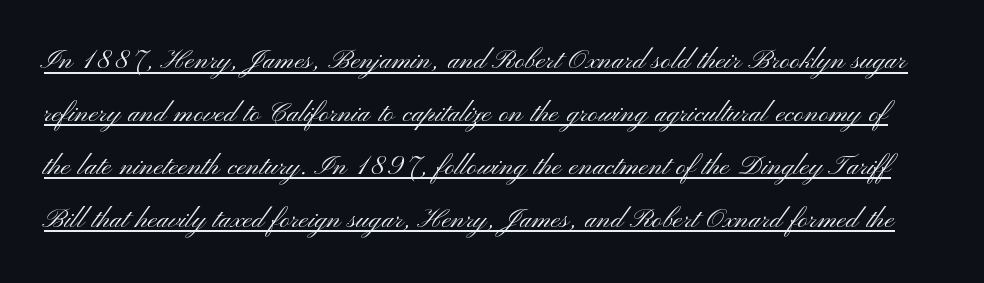
{"serif": "no", "bold": "no", "weight": "light", "width": "wide", "stroke_contrast": "medium", "x_height": "small", "monospaced": "no", "underline": "yes", "line_spacing": "normal", "line_spacing_ratio": 1.51, "letter_spacing": "normal", "letter_spacing_em": 0.0, "glyph_px": 35}
